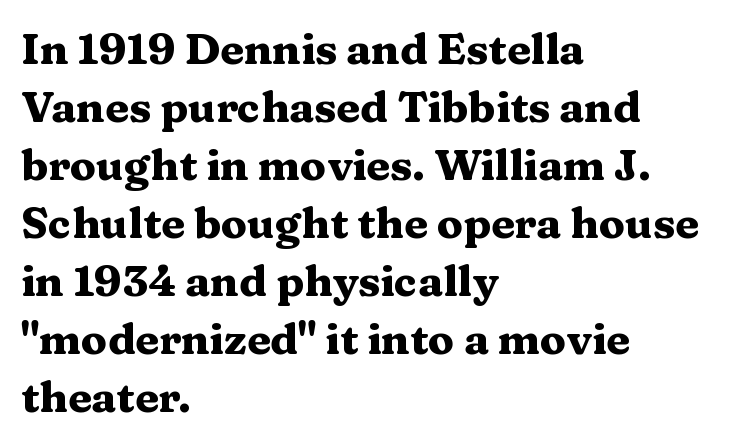
The font's upright variant was chosen for this text. The glyphs in this specimen are seriffed. Letter spacing: default. Here the designer chose a conventional face with non-uniform glyph widths.
